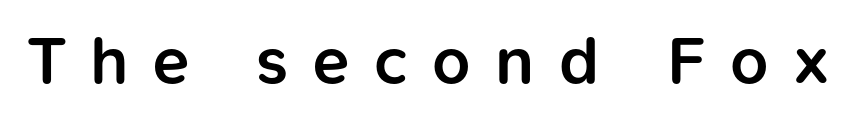
Q: Is the text bold? A: Semi-bold.
Q: Is the text italic (slanted)? A: No, it is upright.
Q: Is the typeface a serif or a sans-serif typeface? A: Sans-serif.
Q: Is the text underlined? A: No.
Q: Is the spacing between letters normal or unusually wide? A: Unusually wide.
Q: Width (condensed, normal, or wide)? A: Normal.
Q: Stroke contrast? A: Low.
Q: x-height? A: Medium.
Q: Monospaced? A: No.
